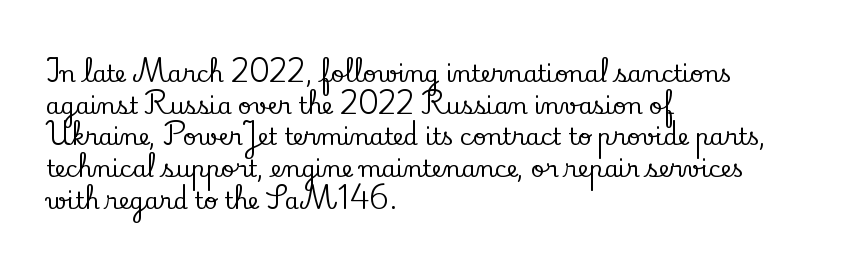
The tracking reads as untouched default to a designer's eye. These lines were composed using upright roman letters. A clean baseline with only descenders dipping below it. The designer left line spacing at the default. The lines are quadded left.
